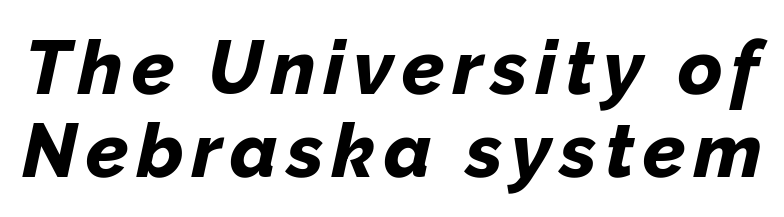
{"italic": "yes", "lean": "right", "slant_degrees": 12, "bold": "yes", "weight": "bold", "width": "normal", "stroke_contrast": "low", "x_height": "medium", "monospaced": "no", "underline": "no", "line_spacing": "tight", "line_spacing_ratio": 1.09, "glyph_px": 76}
